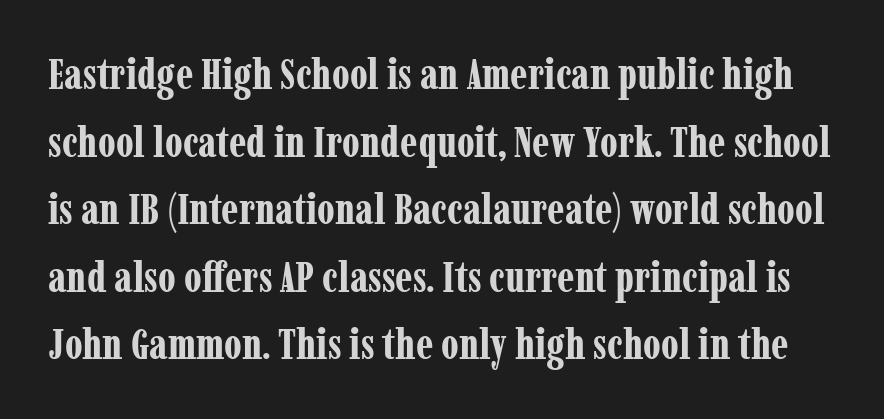
The image shows 43 px bold, condensed serif type, upright; set normal line spacing (1.57x), normal letter spacing, not underlined; low stroke contrast and a medium x-height.
